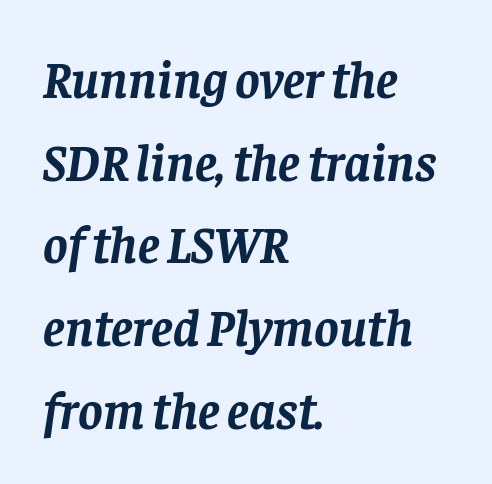
Q: Is the text bold? A: Yes.
Q: Is the text italic (slanted)? A: Yes, it leans right by about 8 degrees.
Q: Is the typeface a serif or a sans-serif typeface? A: Serif.
Q: Is the text underlined? A: No.
Q: How is the paragraph aligned? A: Left-aligned.
Q: Is the spacing between letters normal or unusually wide? A: Normal.
Q: Is the spacing between lines tight, normal or loose? A: Normal.
Q: Width (condensed, normal, or wide)? A: Normal.
Q: Stroke contrast? A: Low.
Q: x-height? A: Large.
Q: Monospaced? A: No.
